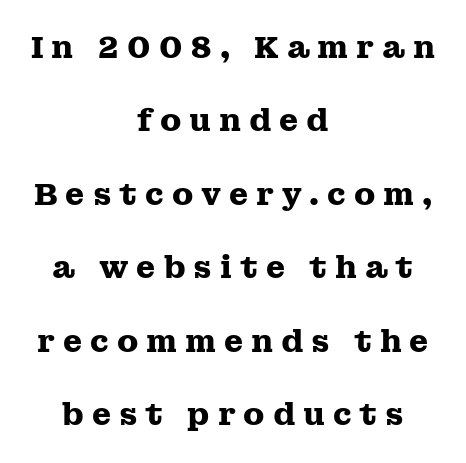
{"serif": "yes", "italic": "no", "bold": "yes", "weight": "heavy", "width": "wide", "stroke_contrast": "medium", "x_height": "medium", "monospaced": "no", "underline": "no", "align": "center", "line_spacing": "loose", "line_spacing_ratio": 2.37, "letter_spacing": "wide", "letter_spacing_em": 0.25, "glyph_px": 31}
